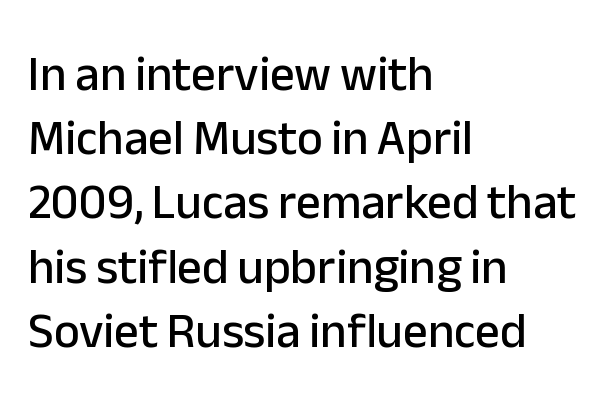
The image shows 49 px sans-serif type, upright; set left-aligned, normal line spacing (1.31x), normal letter spacing, not underlined; low stroke contrast and a medium x-height.
